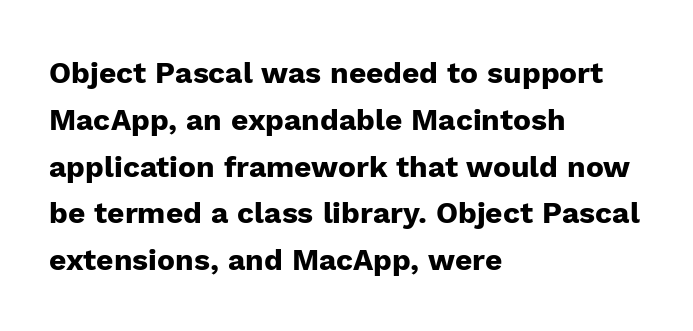
Summary of vertical rhythm: regular, with standard interline spacing. A roman cut, with each character standing at attention. A typesetter would label this face a sans. The baseline area is clear.
